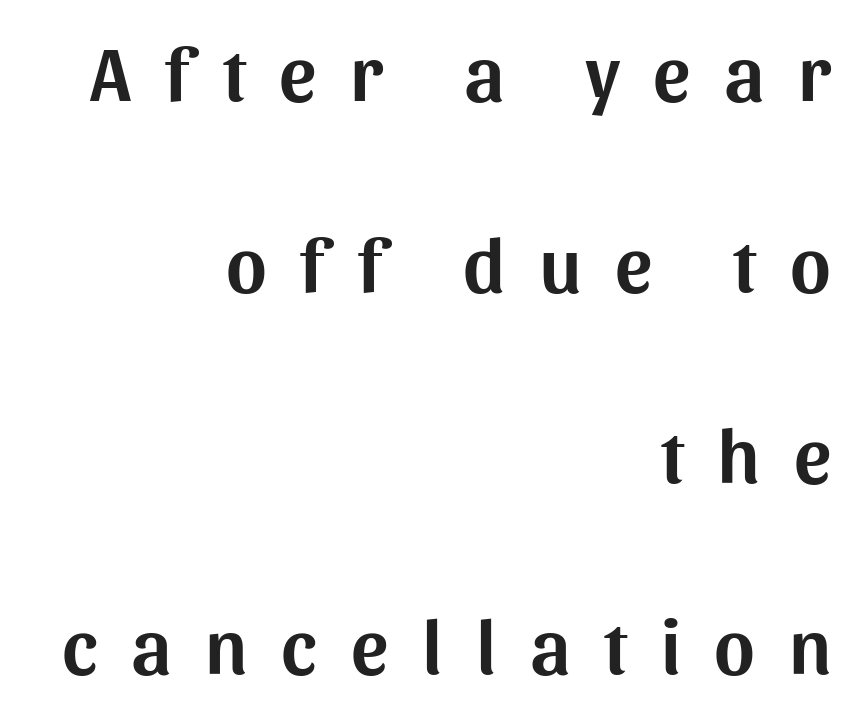
The image shows 78 px sans-serif type, upright; set right-aligned, loose line spacing (2.45x), unusually wide letter spacing (+0.43 em), not underlined; medium stroke contrast and a medium x-height.
